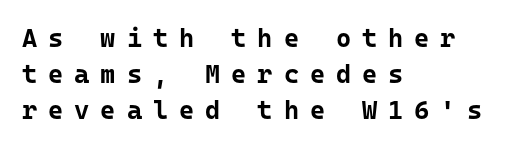
Q: Is the text bold? A: Yes.
Q: Is the text italic (slanted)? A: No, it is upright.
Q: Is the text underlined? A: No.
Q: How is the paragraph aligned? A: Left-aligned.
Q: Is the spacing between letters normal or unusually wide? A: Unusually wide.
Q: Is the spacing between lines tight, normal or loose? A: Normal.
